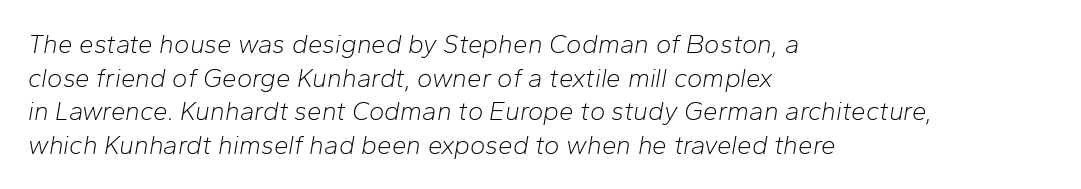
{"italic": "yes", "lean": "right", "slant_degrees": 10, "bold": "no", "underline": "no", "align": "left", "line_spacing": "normal", "line_spacing_ratio": 1.29, "letter_spacing": "normal", "letter_spacing_em": 0.0, "glyph_px": 26}
